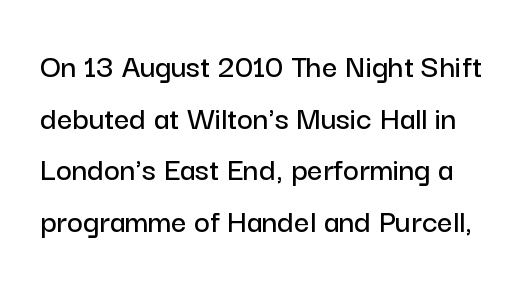
The image shows 34 px sans-serif type, upright; set normal line spacing (1.52x), normal letter spacing, not underlined; low stroke contrast and a medium x-height.
